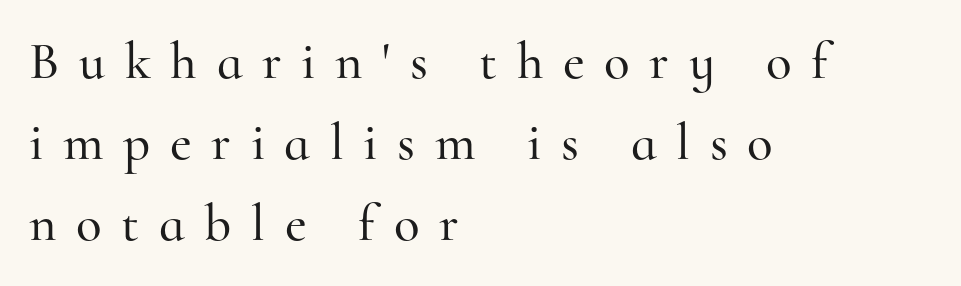
{"serif": "yes", "italic": "no", "width": "normal", "stroke_contrast": "high", "x_height": "small", "monospaced": "no", "underline": "no", "align": "left", "line_spacing": "normal", "line_spacing_ratio": 1.53, "letter_spacing": "wide", "letter_spacing_em": 0.37, "glyph_px": 53}
